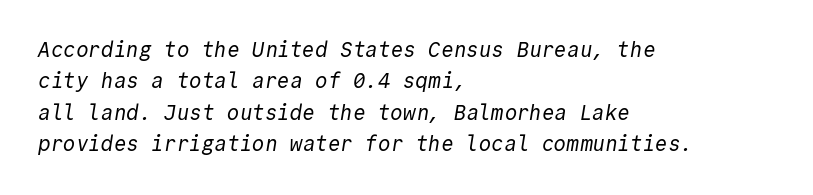
Q: Is the text bold? A: No.
Q: Is the text underlined? A: No.
Q: How is the paragraph aligned? A: Left-aligned.
Q: Is the spacing between letters normal or unusually wide? A: Normal.
Q: Is the spacing between lines tight, normal or loose? A: Normal.
